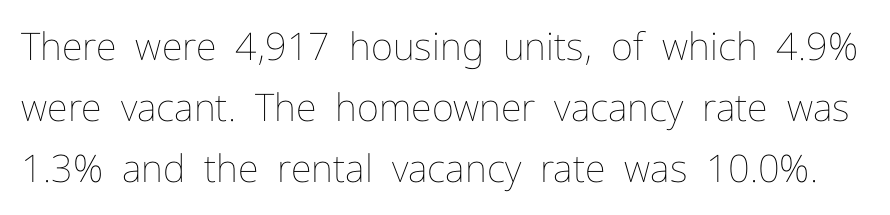
These lines are rendered in a variable-pitch font. Decoration check: the copy has no underline. No extra ink here — the face is not bold. Between one letter and the next there's only the usual sliver of space. Honestly, the row spacing looks completely unremarkable.
